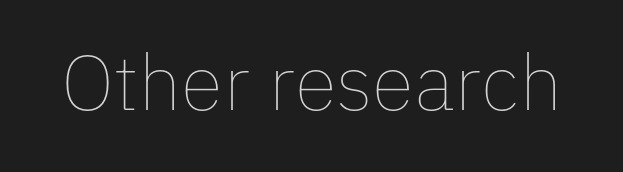
Q: Is the text bold? A: No.
Q: Is the text italic (slanted)? A: No, it is upright.
Q: Is the text underlined? A: No.
Q: Is the spacing between letters normal or unusually wide? A: Normal.
Q: Width (condensed, normal, or wide)? A: Normal.
Q: Stroke contrast? A: Low.
Q: x-height? A: Medium.
Q: Monospaced? A: No.
